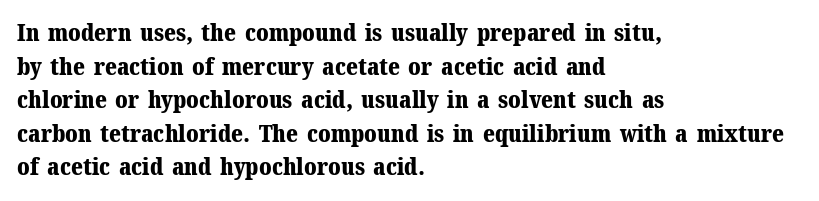
The image shows 24 px bold type, upright; set left-aligned, normal line spacing (1.4x), normal letter spacing, not underlined.
